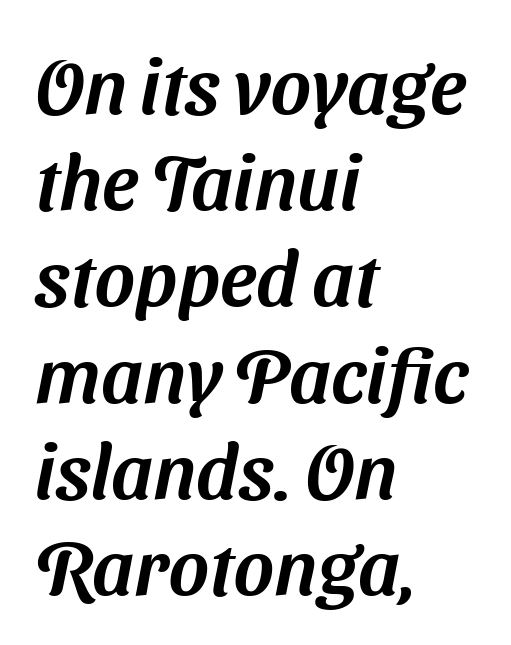
The image shows 77 px sans-serif type; set left-aligned, normal line spacing (1.25x), normal letter spacing, not underlined; medium stroke contrast and a medium x-height.
